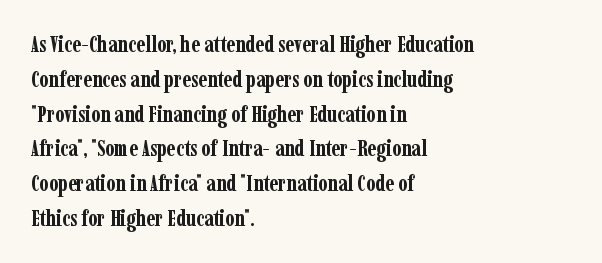
Q: Is the text bold? A: Yes.
Q: Is the text italic (slanted)? A: No, it is upright.
Q: Is the text underlined? A: No.
Q: How is the paragraph aligned? A: Left-aligned.
Q: Is the spacing between letters normal or unusually wide? A: Normal.
Q: Is the spacing between lines tight, normal or loose? A: Normal.
